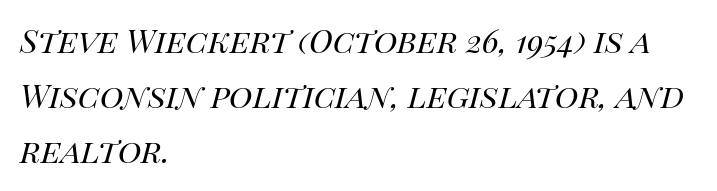
The image shows 40 px regular-weight type, italic (leaning right); set left-aligned, normal line spacing (1.37x), normal letter spacing, not underlined; high stroke contrast and a large x-height.
